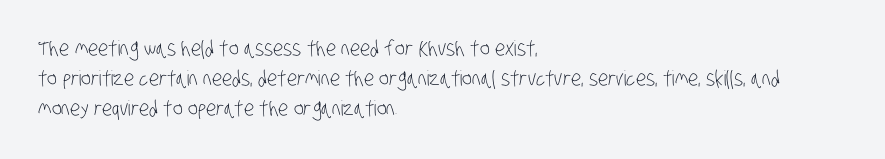
Q: Is the text bold? A: No.
Q: Is the text underlined? A: No.
Q: How is the paragraph aligned? A: Left-aligned.
Q: Is the spacing between letters normal or unusually wide? A: Normal.
Q: Is the spacing between lines tight, normal or loose? A: Normal.
